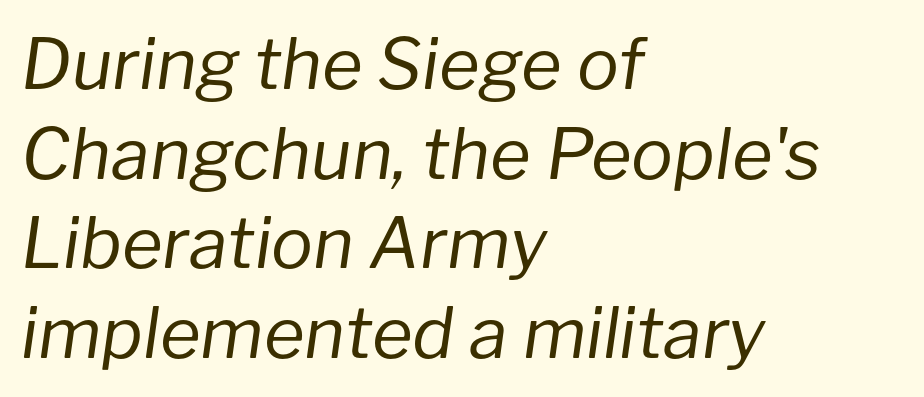
{"italic": "yes", "lean": "right", "slant_degrees": 8, "bold": "no", "weight": "regular", "width": "normal", "stroke_contrast": "low", "x_height": "medium", "monospaced": "no", "underline": "no", "align": "left", "line_spacing": "normal", "line_spacing_ratio": 1.28, "letter_spacing": "normal", "letter_spacing_em": 0.0, "glyph_px": 70}
